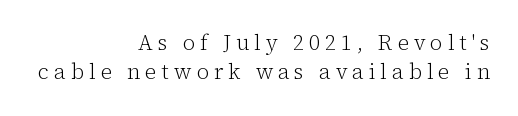
Notice how descenders clear the ascenders below comfortably — that's standard leading. Tall strokes in this sample are plumb rather than angled. The gap between lines stays unmarked. Is the type heavy? It reads as light-to-regular instead. These lines are set flush right with a ragged left edge. Look at the tracking — it's clearly loosened, letters drifting apart.
